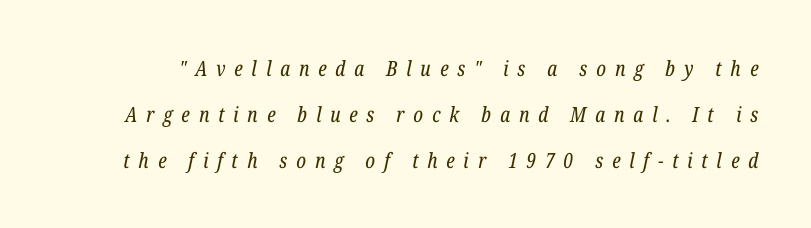
The face used here is rendered with a markedly widened letterfit. A great deal of white space separates one row of letters from the next. The font sits on the lighter half of the weight spectrum, regular included. The axis of the letterforms is tilted away from vertical. The glyphs are unaccompanied by any horizontal stroke below them.
